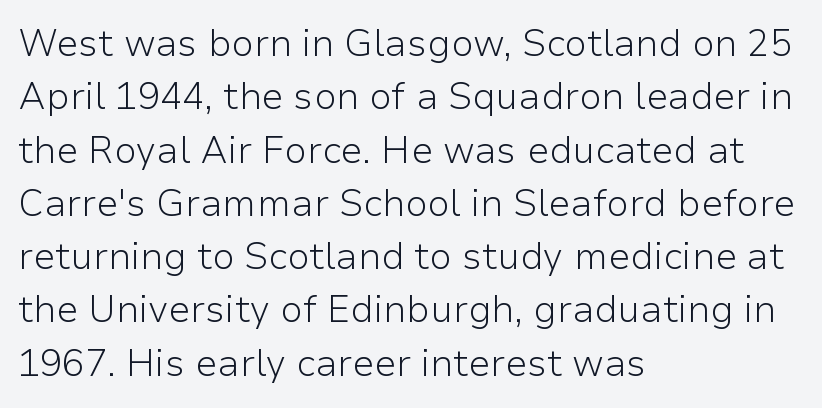
Q: Is the text bold? A: No.
Q: Is the text italic (slanted)? A: No, it is upright.
Q: Is the typeface a serif or a sans-serif typeface? A: Sans-serif.
Q: Is the text underlined? A: No.
Q: How is the paragraph aligned? A: Left-aligned.
Q: Is the spacing between letters normal or unusually wide? A: Normal.
Q: Is the spacing between lines tight, normal or loose? A: Normal.
Q: Width (condensed, normal, or wide)? A: Normal.
Q: Stroke contrast? A: Low.
Q: x-height? A: Medium.
Q: Monospaced? A: No.
